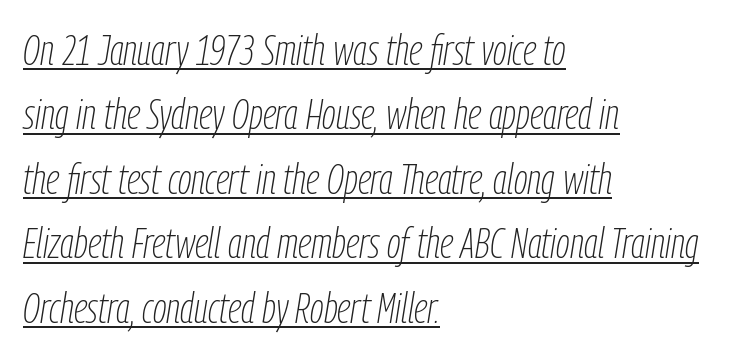
The image shows 43 px thin, condensed type, italic (leaning right); set left-aligned, normal line spacing (1.5x), normal letter spacing, underlined; low stroke contrast and a medium x-height.
